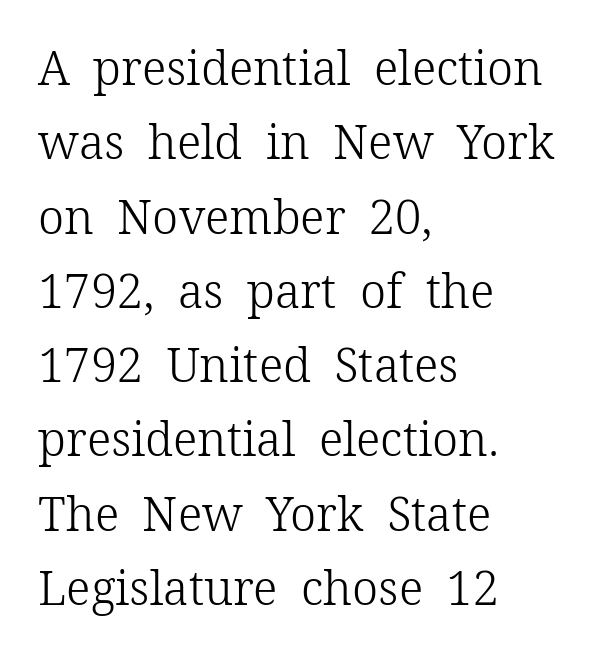
No chunkiness to these letters — they're not bold. This rendering leaves character spacing at its baseline value. Successive baselines arrive at the customary interval. Spacing verdict: proportional, widths tailored to each character. No word sits above an underline. A roman cut, with each character standing at attention.
